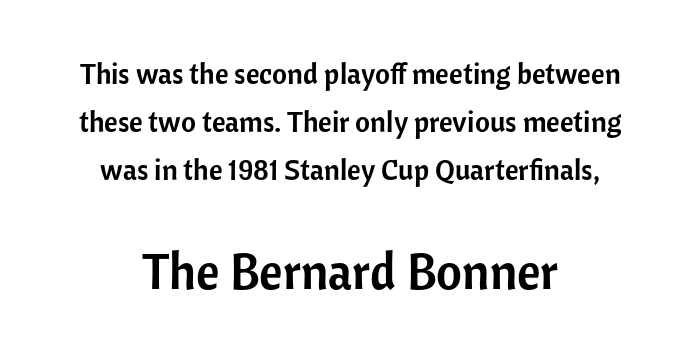
Rendered with straight, roman letterforms. This rendering uses center alignment, leaving both contours irregular but symmetric. How would I describe the line gaps? Plain and ordinary. Think of a printed novel: that variable character pitch is what you see here.
